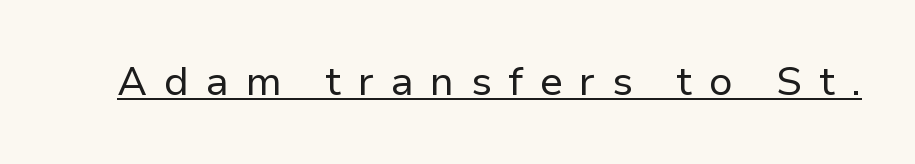
{"serif": "no", "italic": "no", "bold": "no", "weight": "regular", "width": "normal", "stroke_contrast": "low", "x_height": "medium", "monospaced": "no", "underline": "yes", "letter_spacing": "wide", "letter_spacing_em": 0.41, "glyph_px": 40}
